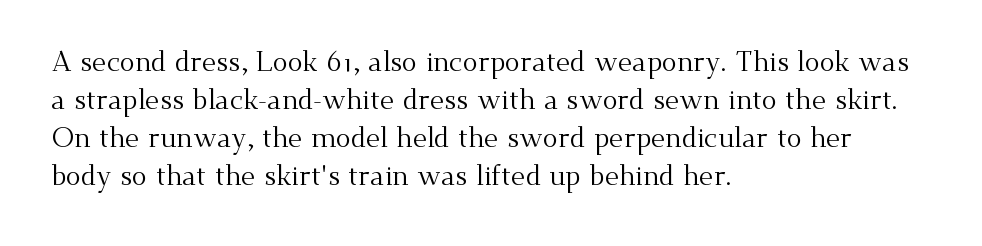
Q: Is the text bold? A: No.
Q: Is the text italic (slanted)? A: No, it is upright.
Q: Is the typeface a serif or a sans-serif typeface? A: Serif.
Q: Is the text underlined? A: No.
Q: How is the paragraph aligned? A: Left-aligned.
Q: Is the spacing between letters normal or unusually wide? A: Normal.
Q: Is the spacing between lines tight, normal or loose? A: Normal.
Q: Width (condensed, normal, or wide)? A: Normal.
Q: Stroke contrast? A: Medium.
Q: x-height? A: Small.
Q: Monospaced? A: No.
